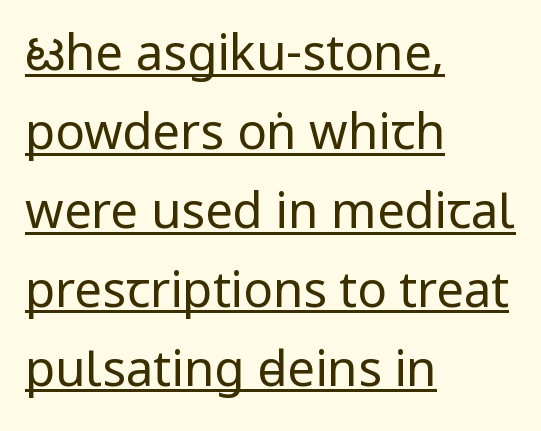
The image shows 49 px regular-weight, condensed sans-serif type, upright; set left-aligned, normal line spacing (1.61x), normal letter spacing, underlined; low stroke contrast.
